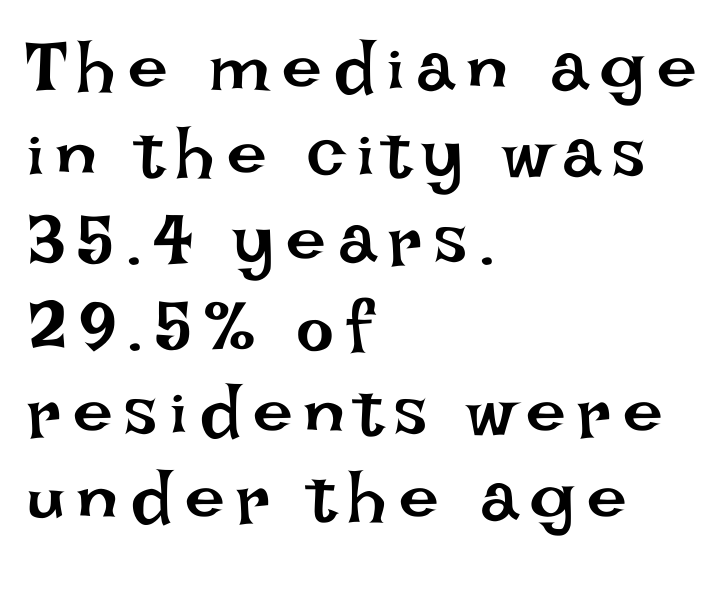
{"italic": "no", "bold": "no", "weight": "regular", "width": "normal", "stroke_contrast": "low", "x_height": "large", "monospaced": "no", "underline": "no", "align": "left", "line_spacing_ratio": 1.21, "glyph_px": 71}
